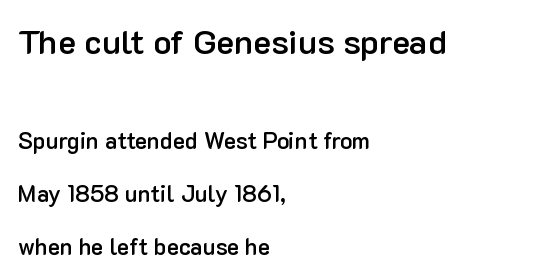
{"serif": "no", "italic": "no", "bold": "semi", "weight": "semibold", "width": "normal", "stroke_contrast": "low", "x_height": "medium", "monospaced": "no", "underline": "no", "align": "left", "line_spacing": "loose", "line_spacing_ratio": 2.31, "letter_spacing": "normal", "letter_spacing_em": 0.0, "larger_block": "first", "size_ratio": 1.48, "glyph_px": 34}
